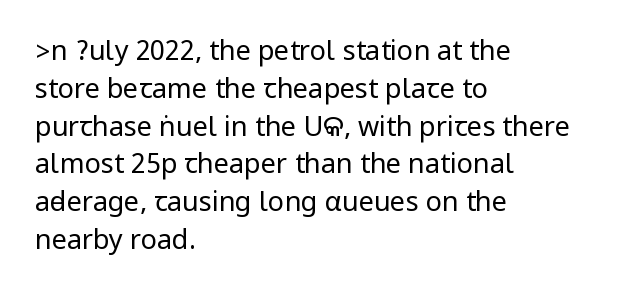
{"italic": "no", "bold": "no", "underline": "no", "align": "left", "line_spacing": "normal", "line_spacing_ratio": 1.4, "letter_spacing": "normal", "letter_spacing_em": 0.0, "glyph_px": 27}
